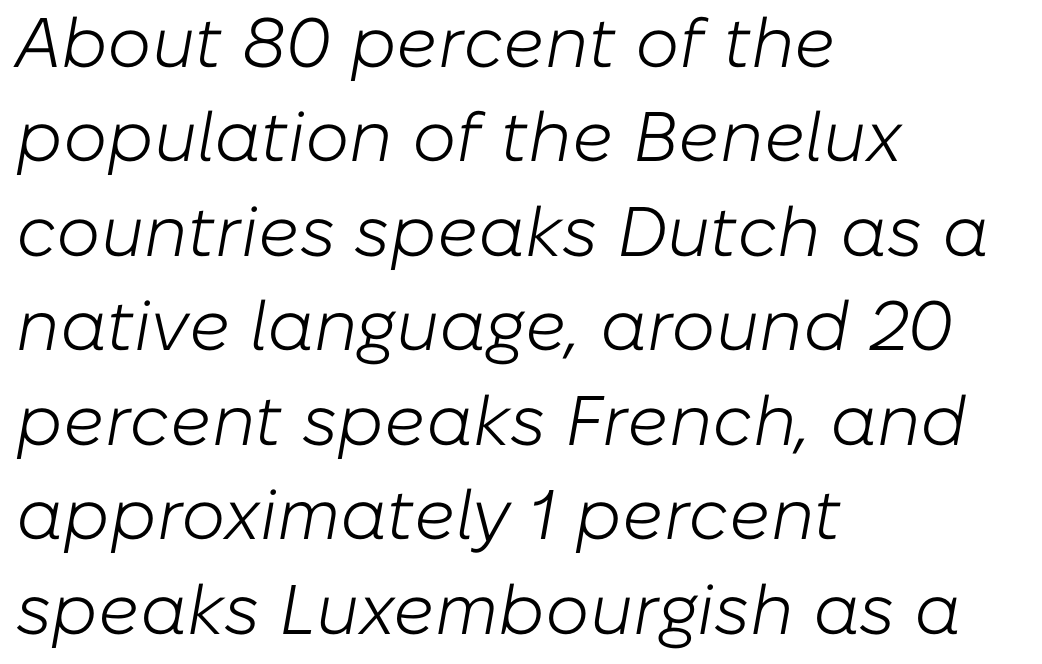
The specimen reads as italic at a glance. This sample has the flowing, uneven cadence of proportional lettering. In terms of letterspacing, this is plain default setting. The paragraph shown leans on its left margin. Evenly set lines give the paragraph a standard silhouette. Summary of weight: not heavy and not bold.
